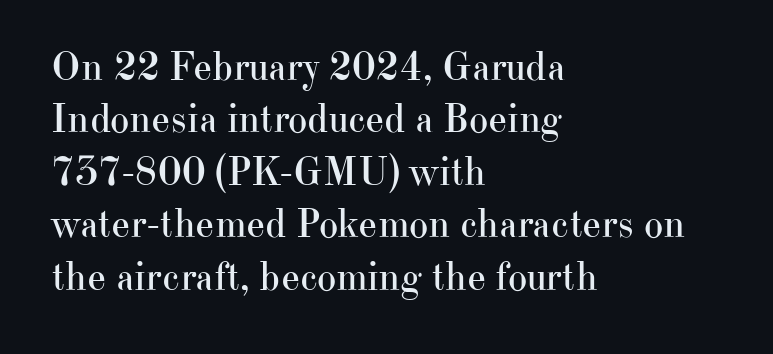
{"serif": "yes", "italic": "no", "bold": "no", "weight": "regular", "width": "normal", "stroke_contrast": "high", "x_height": "small", "monospaced": "no", "underline": "no", "align": "left", "line_spacing": "normal", "line_spacing_ratio": 1.28, "letter_spacing": "normal", "letter_spacing_em": 0.0, "glyph_px": 41}
